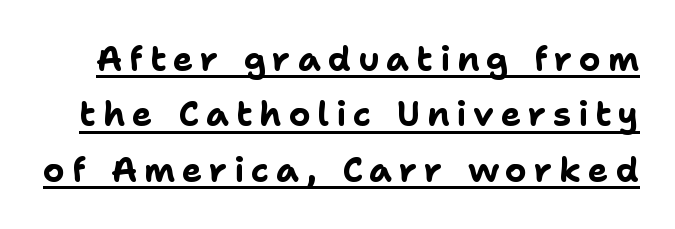
Q: Is the text bold? A: Yes.
Q: Is the text italic (slanted)? A: No, it is upright.
Q: Is the typeface a serif or a sans-serif typeface? A: Sans-serif.
Q: Is the text underlined? A: Yes.
Q: Is the spacing between letters normal or unusually wide? A: Unusually wide.
Q: Is the spacing between lines tight, normal or loose? A: Normal.
Q: Width (condensed, normal, or wide)? A: Normal.
Q: Stroke contrast? A: Low.
Q: x-height? A: Medium.
Q: Monospaced? A: No.
